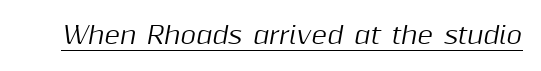
Q: Is the text italic (slanted)? A: Yes, it leans right by about 10 degrees.
Q: Is the text underlined? A: Yes.
Q: Is the spacing between letters normal or unusually wide? A: Normal.
